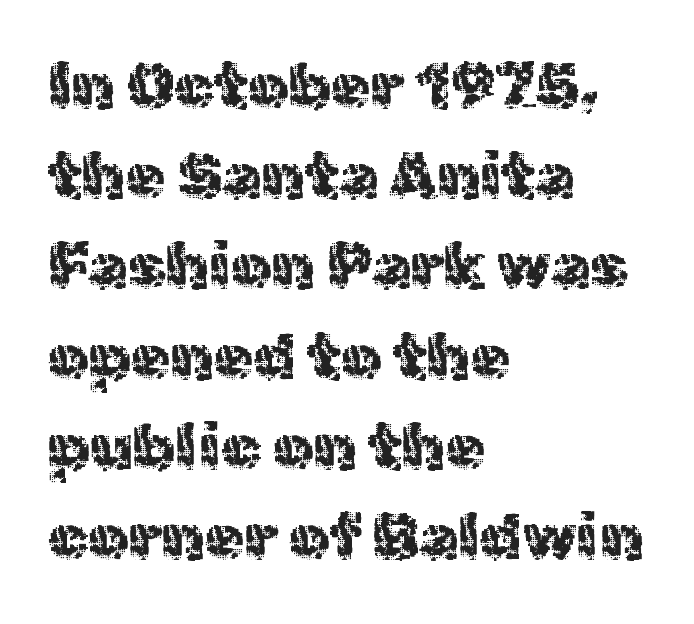
The image shows 64 px regular-weight sans-serif type, upright; set left-aligned, normal line spacing (1.41x), normal letter spacing, not underlined; a medium x-height.
